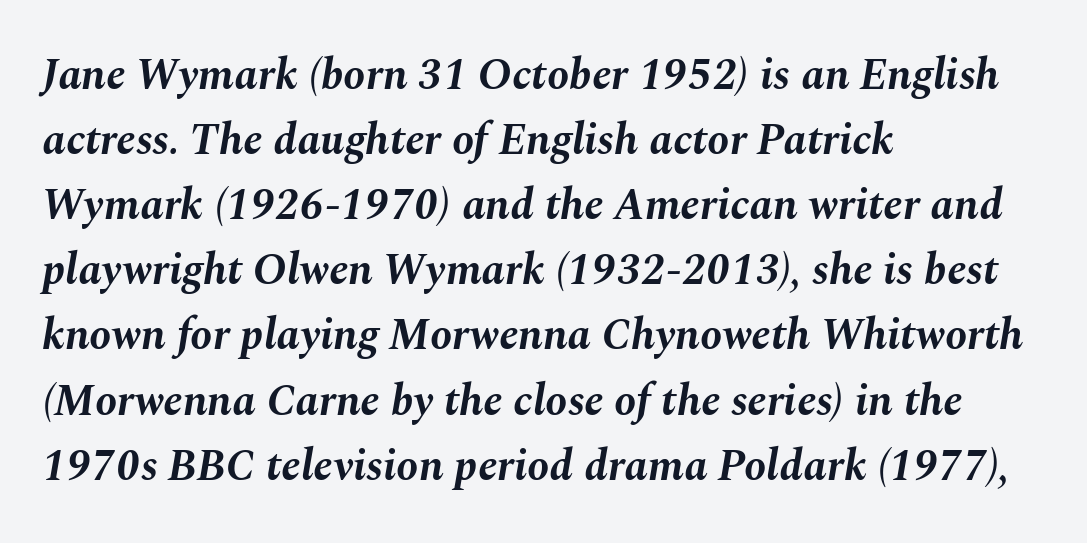
Is the block centered? No — it sits flush against the left margin. Every letter is thick-stroked: bold, no question. One glance says typical: line gaps are just what's usual. Tracking value appears to be zero — textbook default spacing. The whole block is typeset with a tilt. Unmarked baselines from the first word to the last.
